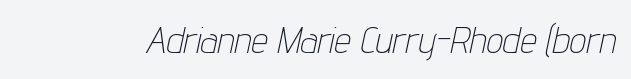
Q: Is the text bold? A: No.
Q: Is the text italic (slanted)? A: Yes, it leans right by about 12 degrees.
Q: Is the text underlined? A: No.
Q: Is the spacing between letters normal or unusually wide? A: Normal.
Q: Width (condensed, normal, or wide)? A: Condensed.
Q: Stroke contrast? A: Low.
Q: x-height? A: Medium.
Q: Monospaced? A: No.
